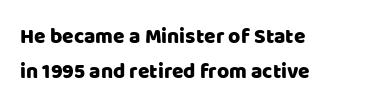
{"italic": "no", "underline": "no", "align": "left", "line_spacing": "normal", "line_spacing_ratio": 1.66, "letter_spacing": "normal", "letter_spacing_em": 0.0, "glyph_px": 21}
